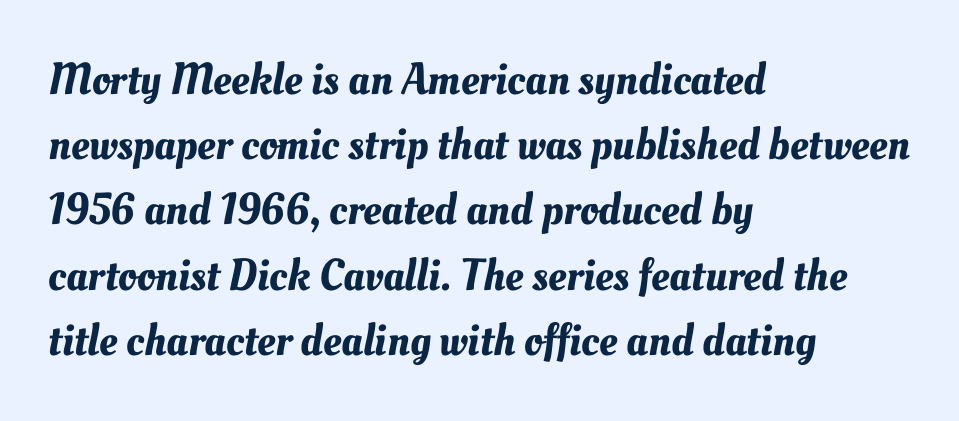
{"width": "normal", "stroke_contrast": "medium", "x_height": "small", "monospaced": "no", "underline": "no", "align": "left", "line_spacing": "normal", "line_spacing_ratio": 1.45, "letter_spacing": "normal", "letter_spacing_em": 0.0, "glyph_px": 45}
